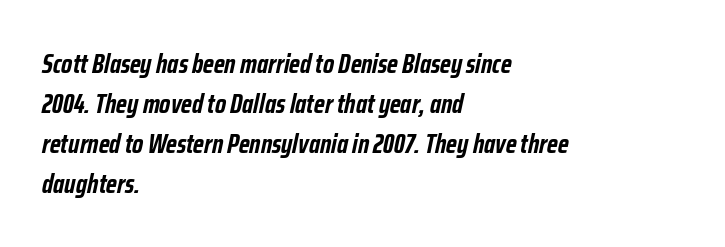
Q: Is the text bold? A: Yes.
Q: Is the text italic (slanted)? A: Yes, it leans right by about 12 degrees.
Q: Is the text underlined? A: No.
Q: How is the paragraph aligned? A: Left-aligned.
Q: Is the spacing between letters normal or unusually wide? A: Normal.
Q: Is the spacing between lines tight, normal or loose? A: Normal.
